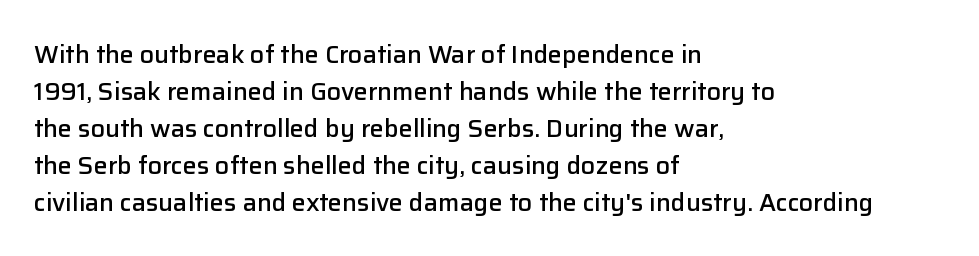
Q: Is the text bold? A: Semi-bold.
Q: Is the text italic (slanted)? A: No, it is upright.
Q: Is the text underlined? A: No.
Q: How is the paragraph aligned? A: Left-aligned.
Q: Is the spacing between letters normal or unusually wide? A: Normal.
Q: Is the spacing between lines tight, normal or loose? A: Normal.
